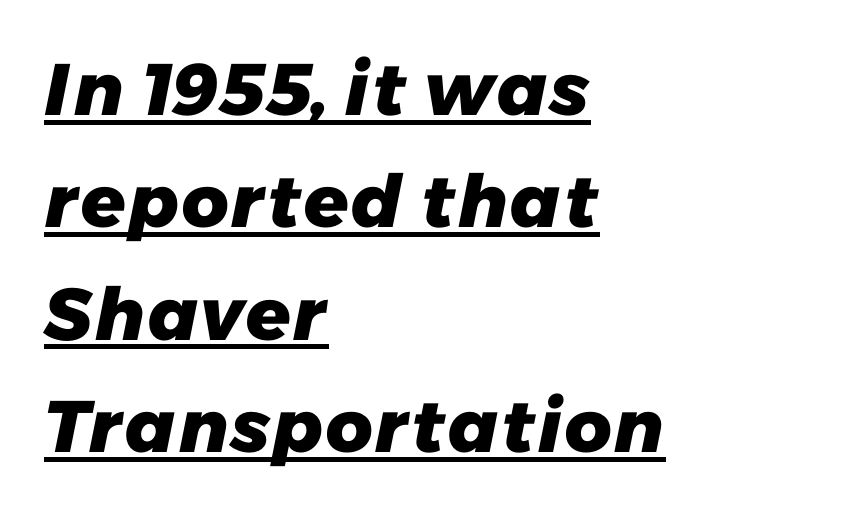
Q: Is the text bold? A: Yes.
Q: Is the typeface a serif or a sans-serif typeface? A: Sans-serif.
Q: Is the text underlined? A: Yes.
Q: How is the paragraph aligned? A: Left-aligned.
Q: Is the spacing between letters normal or unusually wide? A: Normal.
Q: Is the spacing between lines tight, normal or loose? A: Normal.
Q: Width (condensed, normal, or wide)? A: Normal.
Q: Stroke contrast? A: Low.
Q: x-height? A: Medium.
Q: Monospaced? A: No.
